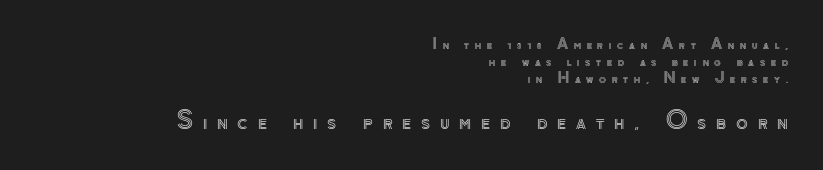
Q: Is the text italic (slanted)? A: No, it is upright.
Q: Is the text underlined? A: No.
Q: How is the paragraph aligned? A: Right-aligned.
Q: Is the spacing between letters normal or unusually wide? A: Unusually wide.
Q: Which block of text is set in a larger size, the first (top) or the second (bottom)? A: The second (bottom) one.
